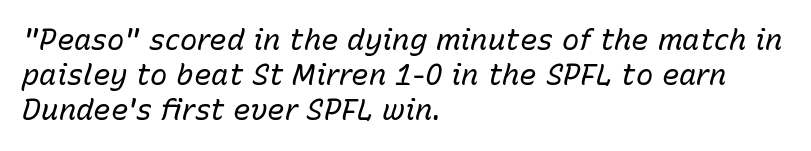
Q: Is the text bold? A: No.
Q: Is the text italic (slanted)? A: Yes, it leans right by about 15 degrees.
Q: Is the text underlined? A: No.
Q: How is the paragraph aligned? A: Left-aligned.
Q: Is the spacing between letters normal or unusually wide? A: Normal.
Q: Width (condensed, normal, or wide)? A: Normal.
Q: Stroke contrast? A: Low.
Q: x-height? A: Medium.
Q: Monospaced? A: No.
